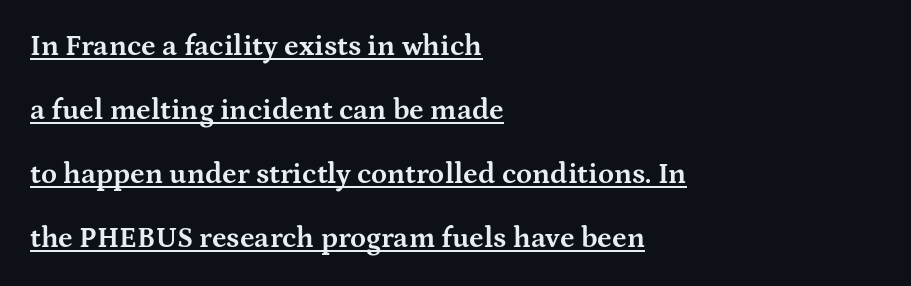
Q: Is the text bold? A: Yes.
Q: Is the text italic (slanted)? A: No, it is upright.
Q: Is the typeface a serif or a sans-serif typeface? A: Serif.
Q: Is the text underlined? A: Yes.
Q: How is the paragraph aligned? A: Left-aligned.
Q: Is the spacing between letters normal or unusually wide? A: Normal.
Q: Is the spacing between lines tight, normal or loose? A: Loose.
Q: Width (condensed, normal, or wide)? A: Wide.
Q: Stroke contrast? A: Medium.
Q: x-height? A: Medium.
Q: Monospaced? A: No.
